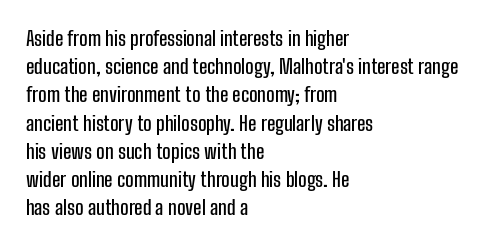
Quick note: interline space is typical. Layout note: lines flush left. The tracking reads as untouched default to a designer's eye. The passage shown is not underscored anywhere. The type sits square on the baseline with zero lean.
